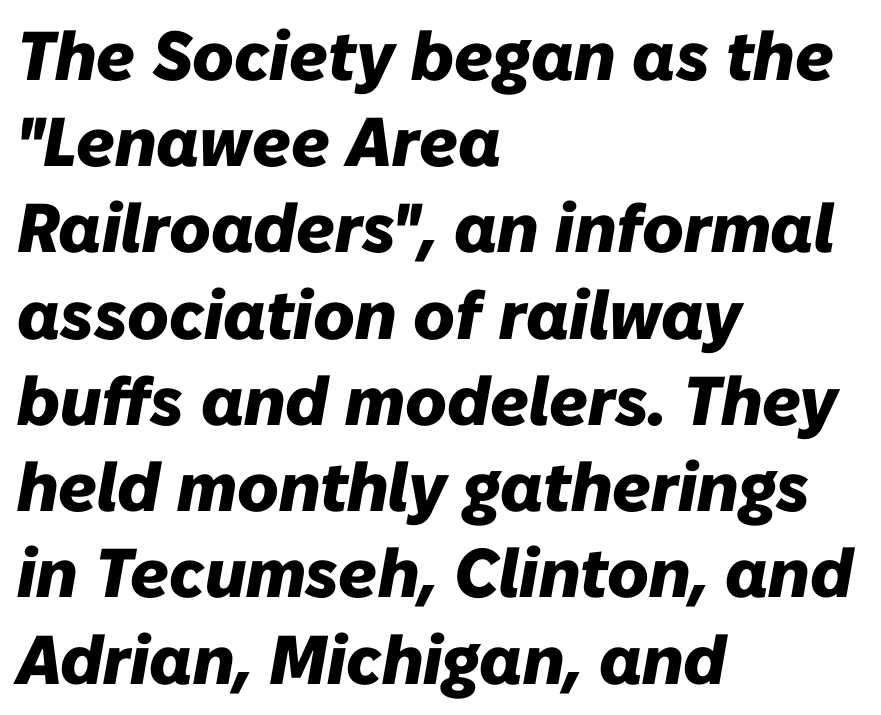
Q: Is the text bold? A: Yes.
Q: Is the text italic (slanted)? A: Yes, it leans right by about 10 degrees.
Q: Is the text underlined? A: No.
Q: How is the paragraph aligned? A: Left-aligned.
Q: Is the spacing between letters normal or unusually wide? A: Normal.
Q: Is the spacing between lines tight, normal or loose? A: Normal.
Q: Width (condensed, normal, or wide)? A: Normal.
Q: Stroke contrast? A: Low.
Q: x-height? A: Medium.
Q: Monospaced? A: No.
